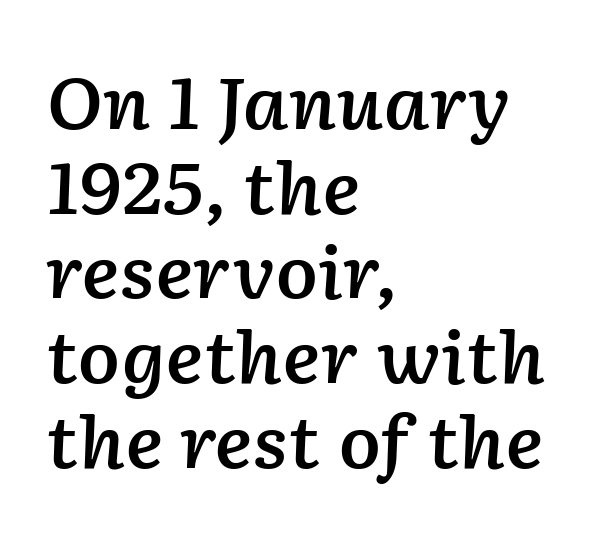
Q: Is the text bold? A: Semi-bold.
Q: Is the text italic (slanted)? A: Yes, it leans right by about 2 degrees.
Q: Is the text underlined? A: No.
Q: How is the paragraph aligned? A: Left-aligned.
Q: Is the spacing between letters normal or unusually wide? A: Normal.
Q: Width (condensed, normal, or wide)? A: Normal.
Q: Stroke contrast? A: Low.
Q: x-height? A: Medium.
Q: Monospaced? A: No.
